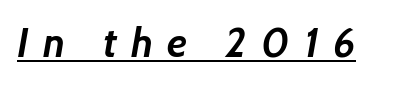
{"serif": "no", "bold": "yes", "weight": "semibold", "width": "normal", "stroke_contrast": "low", "x_height": "medium", "monospaced": "no", "underline": "yes", "letter_spacing": "wide", "letter_spacing_em": 0.35, "glyph_px": 41}
